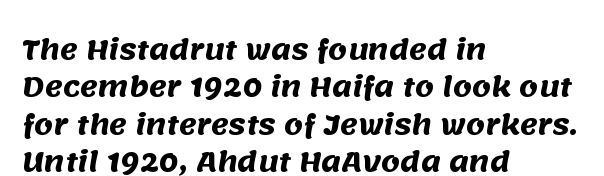
{"bold": "yes", "underline": "no", "align": "left", "line_spacing": "normal", "line_spacing_ratio": 1.38, "letter_spacing": "normal", "letter_spacing_em": 0.0, "glyph_px": 27}
